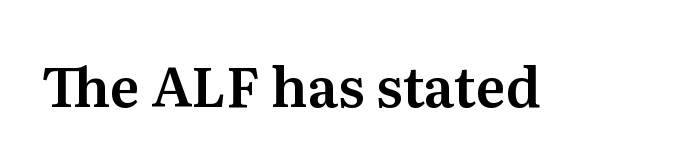
Q: Is the text italic (slanted)? A: No, it is upright.
Q: Is the typeface a serif or a sans-serif typeface? A: Serif.
Q: Is the text underlined? A: No.
Q: Is the spacing between letters normal or unusually wide? A: Normal.
Q: Width (condensed, normal, or wide)? A: Normal.
Q: Stroke contrast? A: Medium.
Q: x-height? A: Medium.
Q: Monospaced? A: No.
